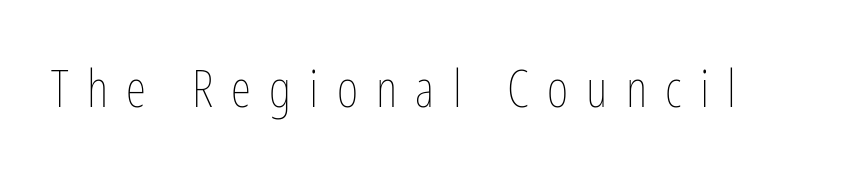
{"italic": "no", "bold": "no", "weight": "thin", "width": "condensed", "stroke_contrast": "low", "x_height": "medium", "monospaced": "no", "underline": "no", "letter_spacing": "wide", "letter_spacing_em": 0.35, "glyph_px": 52}
